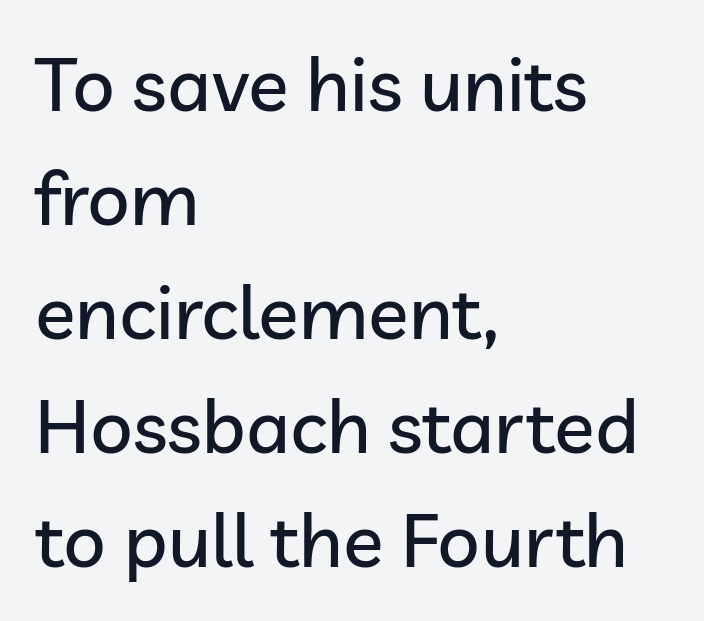
{"serif": "no", "italic": "no", "width": "normal", "stroke_contrast": "low", "x_height": "medium", "monospaced": "no", "underline": "no", "align": "left", "line_spacing": "normal", "line_spacing_ratio": 1.52, "letter_spacing": "normal", "letter_spacing_em": 0.0, "glyph_px": 75}
